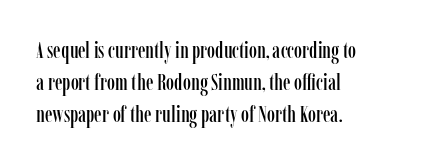
These lines are set flush left with a ragged right edge. Nope, not italic — everything's standing straight. Observe the ordinary spacing: letters are neighbours, not strangers. Vertically, the passage feels balanced, rows spaced as you'd expect. Has an underline been added? It has not.
